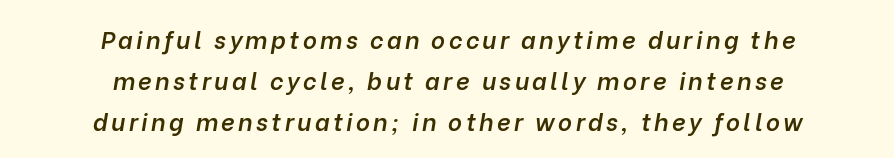
Q: Is the text bold? A: Semi-bold.
Q: Is the text italic (slanted)? A: Yes, it leans right by about 10 degrees.
Q: Is the text underlined? A: No.
Q: How is the paragraph aligned? A: Centered.
Q: Is the spacing between lines tight, normal or loose? A: Normal.
